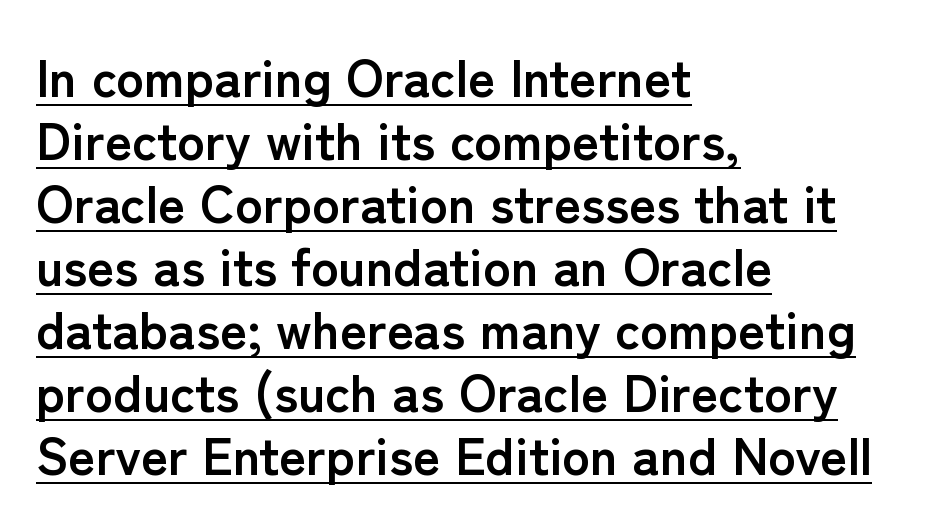
Students, note that the glyphs here touch the page at normal intervals. Strokes here are thick enough to call this a true bold. Each line of the rendering has a horizontal stroke beneath the glyphs. Check where the strokes stop: nothing finishes them off — pure sans.
